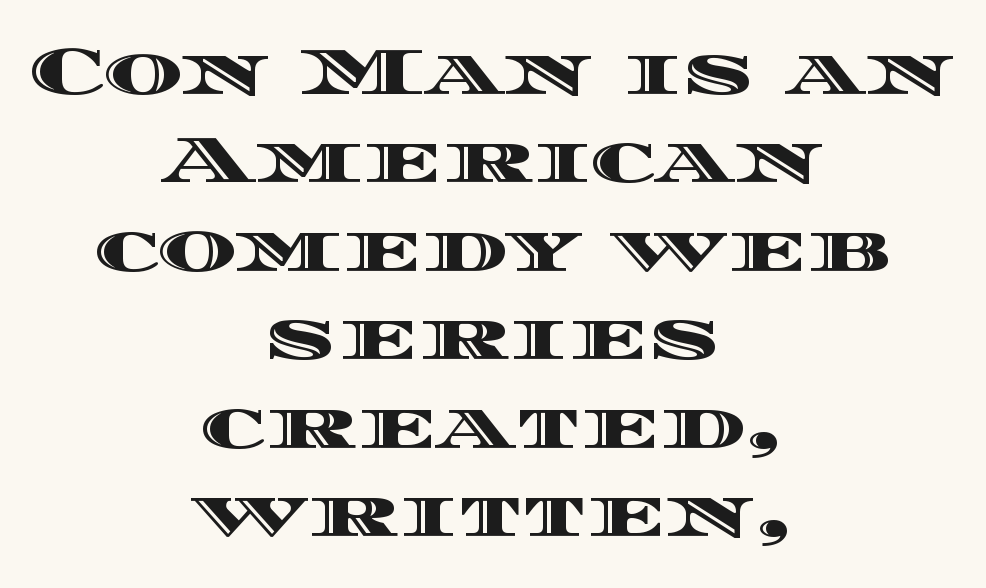
Q: Is the text italic (slanted)? A: No, it is upright.
Q: Is the text underlined? A: No.
Q: How is the paragraph aligned? A: Centered.
Q: Is the spacing between letters normal or unusually wide? A: Normal.
Q: Is the spacing between lines tight, normal or loose? A: Normal.
Q: Width (condensed, normal, or wide)? A: Wide.
Q: x-height? A: Large.
Q: Monospaced? A: No.
